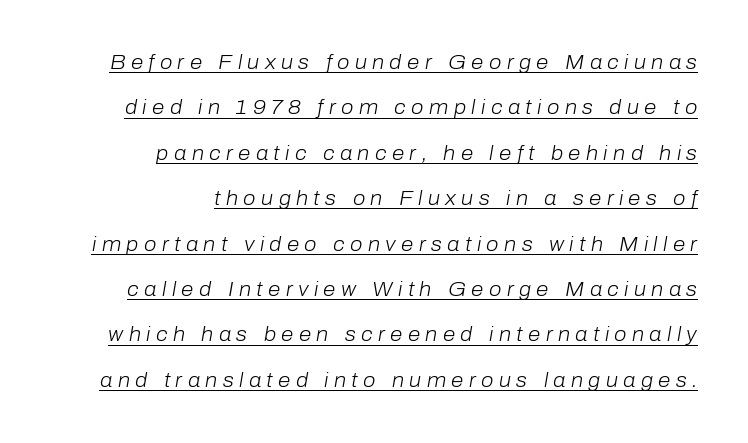
A baseline rule has been typeset under these characters. A typesetter would call this leading open, well beyond the default. A student would call this right alignment; a typographer would say flush right, rag left. There is plenty of visible air inserted between adjacent glyphs. This sample uses an oblique cut, with every glyph tilted off the vertical.
